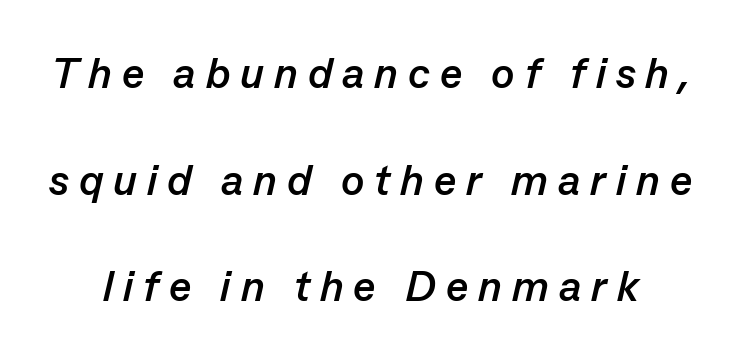
Q: Is the text bold? A: Yes.
Q: Is the text italic (slanted)? A: Yes, it leans right by about 13 degrees.
Q: Is the text underlined? A: No.
Q: Is the spacing between letters normal or unusually wide? A: Unusually wide.
Q: Is the spacing between lines tight, normal or loose? A: Loose.
Q: Width (condensed, normal, or wide)? A: Normal.
Q: Stroke contrast? A: Low.
Q: x-height? A: Medium.
Q: Monospaced? A: No.
